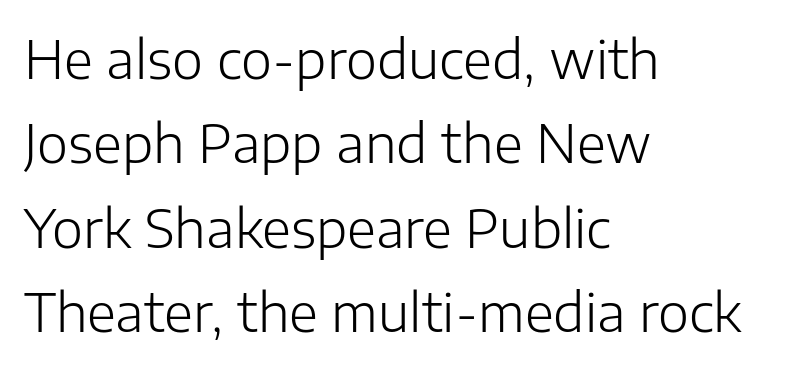
Q: Is the text bold? A: No.
Q: Is the text italic (slanted)? A: No, it is upright.
Q: Is the typeface a serif or a sans-serif typeface? A: Sans-serif.
Q: Is the text underlined? A: No.
Q: How is the paragraph aligned? A: Left-aligned.
Q: Is the spacing between letters normal or unusually wide? A: Normal.
Q: Is the spacing between lines tight, normal or loose? A: Normal.
Q: Width (condensed, normal, or wide)? A: Normal.
Q: Stroke contrast? A: Low.
Q: x-height? A: Medium.
Q: Monospaced? A: No.
